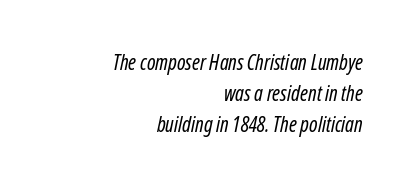
Q: Is the text bold? A: No.
Q: Is the text italic (slanted)? A: Yes, it leans right by about 12 degrees.
Q: Is the text underlined? A: No.
Q: How is the paragraph aligned? A: Right-aligned.
Q: Is the spacing between letters normal or unusually wide? A: Normal.
Q: Is the spacing between lines tight, normal or loose? A: Normal.
